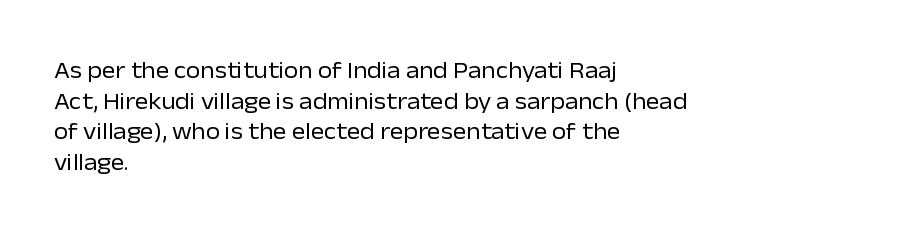
{"italic": "no", "bold": "no", "underline": "no", "align": "left", "line_spacing": "normal", "line_spacing_ratio": 1.33, "letter_spacing": "normal", "letter_spacing_em": 0.0, "glyph_px": 23}
